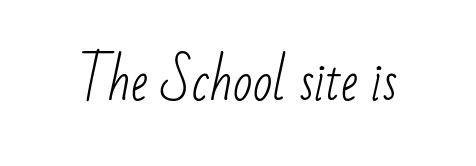
What stands out about the letter spacing? Nothing — it is the standard amount. Just letters on the line, the space beneath them empty. The glyphs in this specimen are sans serif. Compared with a typical body face, this is equally light or lighter still. Each letter keeps its own natural width here, so spacing adapts to shape.
